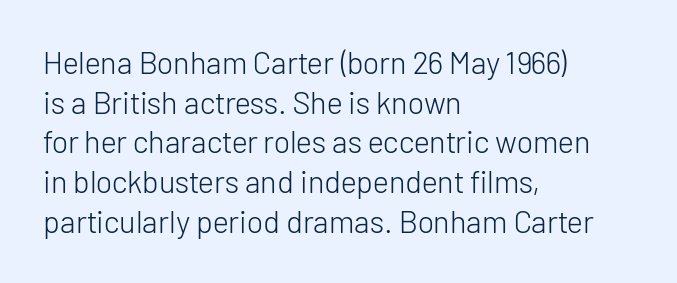
Unbolded letterforms with no extra heft. Each line starts at the same left margin while the right side varies. Line spacing here is normal. Stroke terminals: plain, sans-serif.
